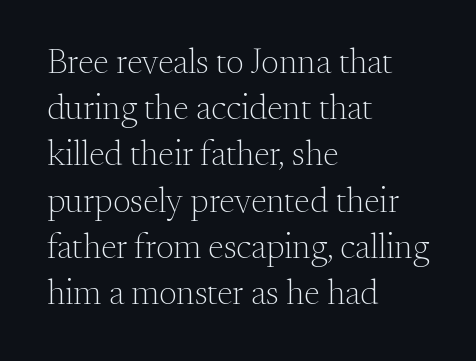
Q: Is the text bold? A: No.
Q: Is the text italic (slanted)? A: No, it is upright.
Q: Is the typeface a serif or a sans-serif typeface? A: Serif.
Q: Is the text underlined? A: No.
Q: How is the paragraph aligned? A: Left-aligned.
Q: Is the spacing between letters normal or unusually wide? A: Normal.
Q: Is the spacing between lines tight, normal or loose? A: Normal.
Q: Width (condensed, normal, or wide)? A: Normal.
Q: Stroke contrast? A: Medium.
Q: x-height? A: Small.
Q: Monospaced? A: No.
